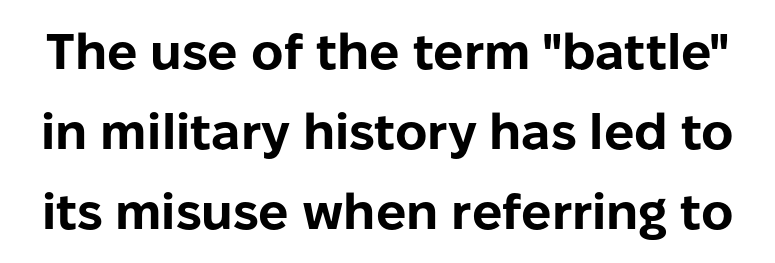
Here the designer chose a conventional face with non-uniform glyph widths. No extra tracking has been applied to these lines. Plain, unruled lines of type. Look at the bottom of the vertical strokes: they stop flat, with no serifs. You'd pick this weight for a headline — it's a proper bold. The lines sit at an ordinary, default distance from one another.
